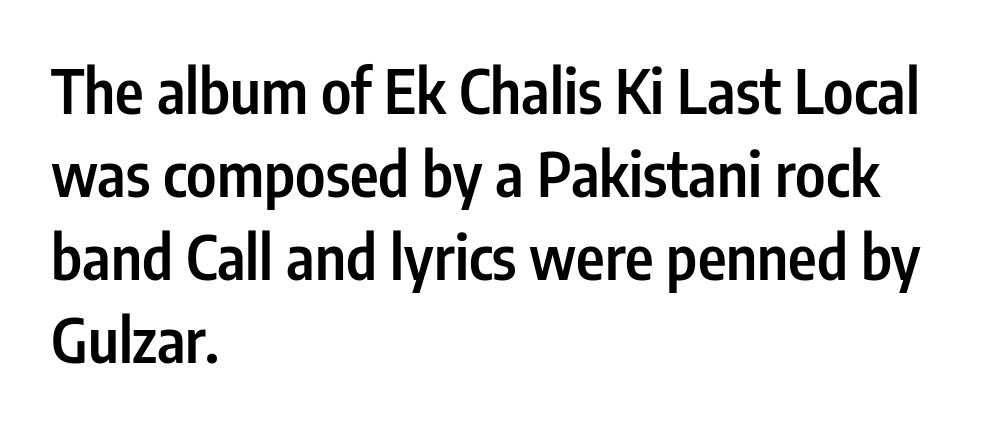
Q: Is the text bold? A: Semi-bold.
Q: Is the text italic (slanted)? A: No, it is upright.
Q: Is the typeface a serif or a sans-serif typeface? A: Sans-serif.
Q: Is the text underlined? A: No.
Q: How is the paragraph aligned? A: Left-aligned.
Q: Is the spacing between letters normal or unusually wide? A: Normal.
Q: Is the spacing between lines tight, normal or loose? A: Normal.
Q: Width (condensed, normal, or wide)? A: Condensed.
Q: Stroke contrast? A: Low.
Q: x-height? A: Medium.
Q: Monospaced? A: No.
